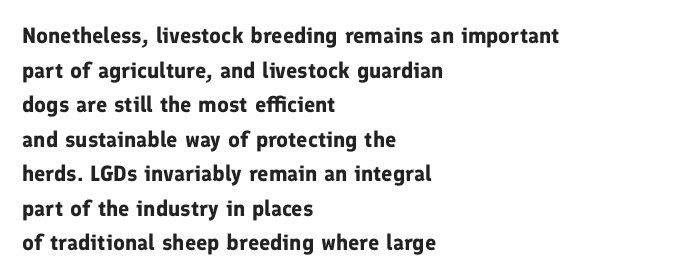
{"italic": "no", "bold": "yes", "underline": "no", "align": "left", "line_spacing": "normal", "line_spacing_ratio": 1.57, "letter_spacing": "normal", "letter_spacing_em": 0.0, "glyph_px": 22}
